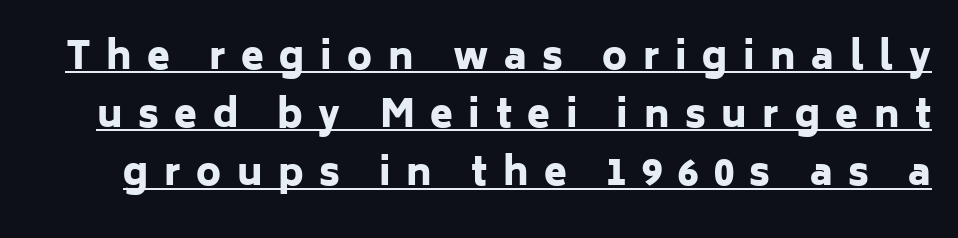
Q: Is the text bold? A: Yes.
Q: Is the text italic (slanted)? A: No, it is upright.
Q: Is the typeface a serif or a sans-serif typeface? A: Sans-serif.
Q: Is the text underlined? A: Yes.
Q: Is the spacing between letters normal or unusually wide? A: Unusually wide.
Q: Is the spacing between lines tight, normal or loose? A: Normal.
Q: Width (condensed, normal, or wide)? A: Normal.
Q: Stroke contrast? A: Low.
Q: x-height? A: Medium.
Q: Monospaced? A: No.
